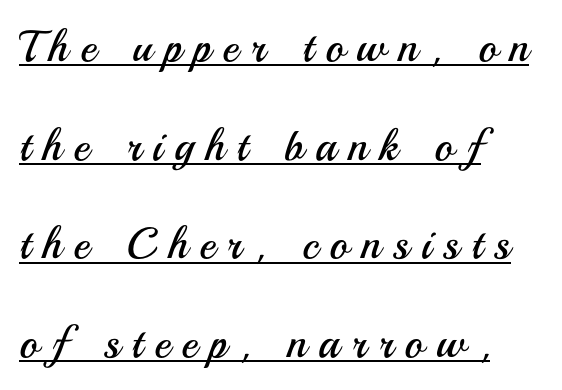
Q: Is the text bold? A: No.
Q: Is the text italic (slanted)? A: Yes.
Q: Is the typeface a serif or a sans-serif typeface? A: Sans-serif.
Q: Is the text underlined? A: Yes.
Q: How is the paragraph aligned? A: Left-aligned.
Q: Is the spacing between letters normal or unusually wide? A: Unusually wide.
Q: Is the spacing between lines tight, normal or loose? A: Loose.
Q: Width (condensed, normal, or wide)? A: Normal.
Q: Stroke contrast? A: Medium.
Q: x-height? A: Small.
Q: Monospaced? A: No.
